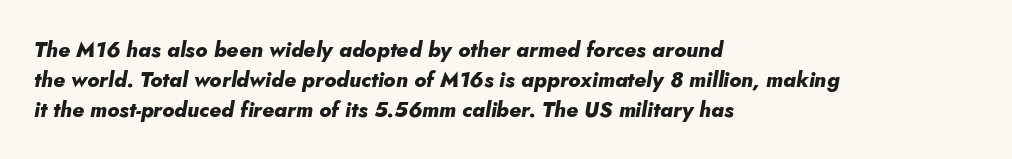
The image shows 21 px bold type, italic (leaning right); set left-aligned, normal line spacing (1.42x), normal letter spacing, not underlined.
